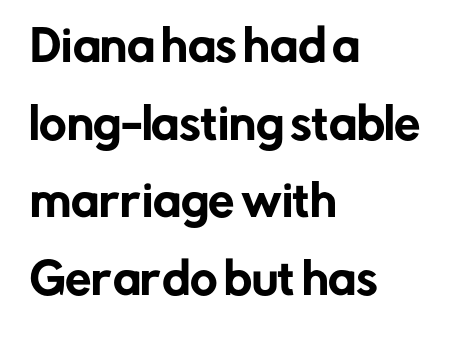
Q: Is the text italic (slanted)? A: No, it is upright.
Q: Is the typeface a serif or a sans-serif typeface? A: Sans-serif.
Q: Is the text underlined? A: No.
Q: How is the paragraph aligned? A: Left-aligned.
Q: Is the spacing between letters normal or unusually wide? A: Normal.
Q: Width (condensed, normal, or wide)? A: Normal.
Q: Stroke contrast? A: Low.
Q: x-height? A: Medium.
Q: Monospaced? A: No.
